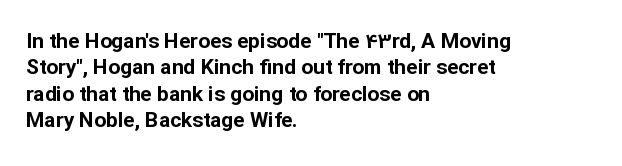
The image shows 21 px bold type, upright; set left-aligned, normal line spacing (1.26x), normal letter spacing, not underlined.
